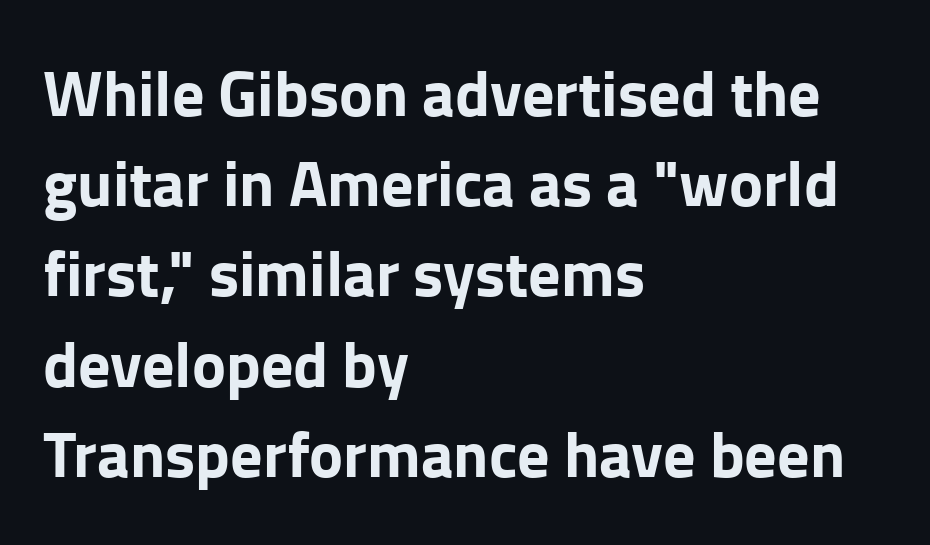
A typesetter would call this proportional, since set widths differ per character. The glyphs in this specimen are sans serif. Interline gaps are of average width in this sample. Teacher's note: observe the even left margin — that is flush-left alignment. Nobody touched the tracking dial on this one.
